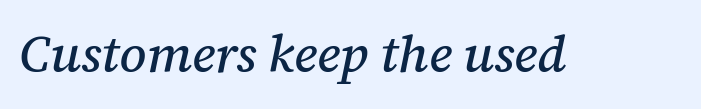
Q: Is the text italic (slanted)? A: Yes, it leans right by about 12 degrees.
Q: Is the typeface a serif or a sans-serif typeface? A: Serif.
Q: Is the text underlined? A: No.
Q: Is the spacing between letters normal or unusually wide? A: Normal.
Q: Width (condensed, normal, or wide)? A: Normal.
Q: Stroke contrast? A: Medium.
Q: x-height? A: Medium.
Q: Monospaced? A: No.
